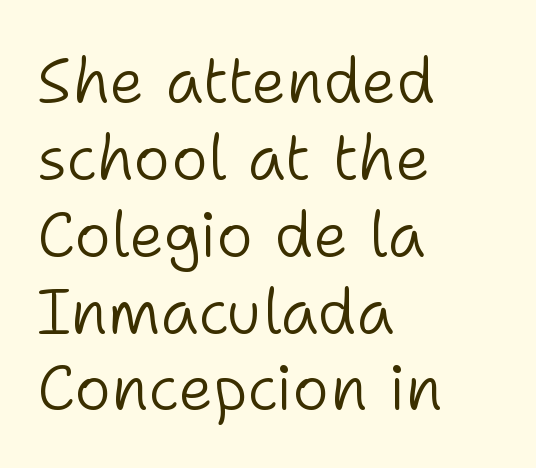
The image shows 63 px light sans-serif type, upright; set left-aligned, line spacing 1.22x, normal letter spacing, not underlined; low stroke contrast and a medium x-height.
